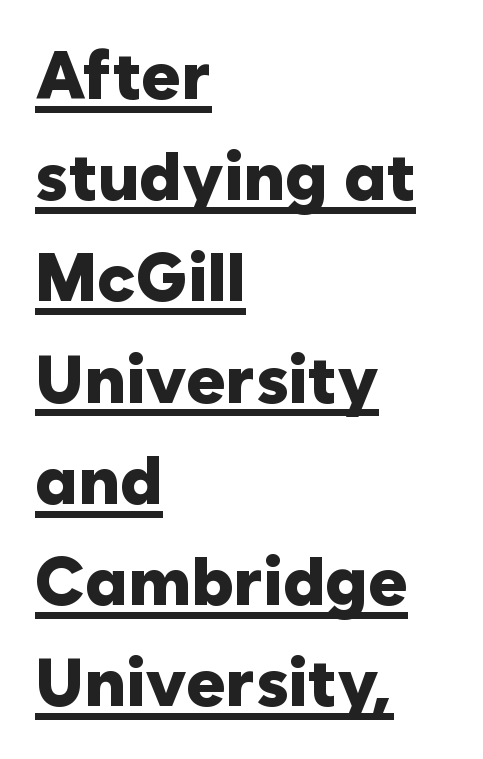
Q: Is the text bold? A: Yes.
Q: Is the text italic (slanted)? A: No, it is upright.
Q: Is the typeface a serif or a sans-serif typeface? A: Sans-serif.
Q: Is the text underlined? A: Yes.
Q: How is the paragraph aligned? A: Left-aligned.
Q: Is the spacing between letters normal or unusually wide? A: Normal.
Q: Is the spacing between lines tight, normal or loose? A: Normal.
Q: Width (condensed, normal, or wide)? A: Normal.
Q: Stroke contrast? A: Low.
Q: x-height? A: Medium.
Q: Monospaced? A: No.
